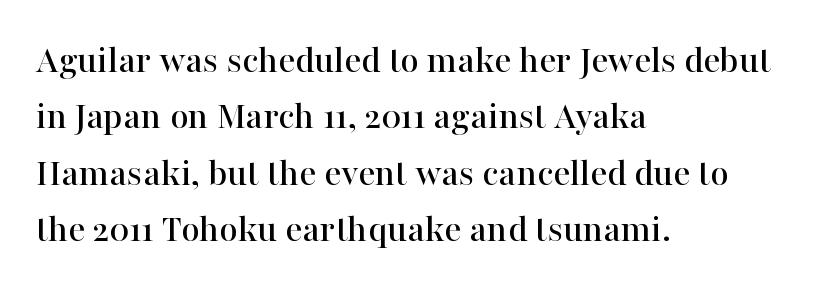
{"serif": "yes", "italic": "no", "width": "normal", "stroke_contrast": "high", "x_height": "medium", "monospaced": "no", "underline": "no", "align": "left", "line_spacing": "normal", "line_spacing_ratio": 1.41, "letter_spacing": "normal", "letter_spacing_em": 0.0, "glyph_px": 40}
